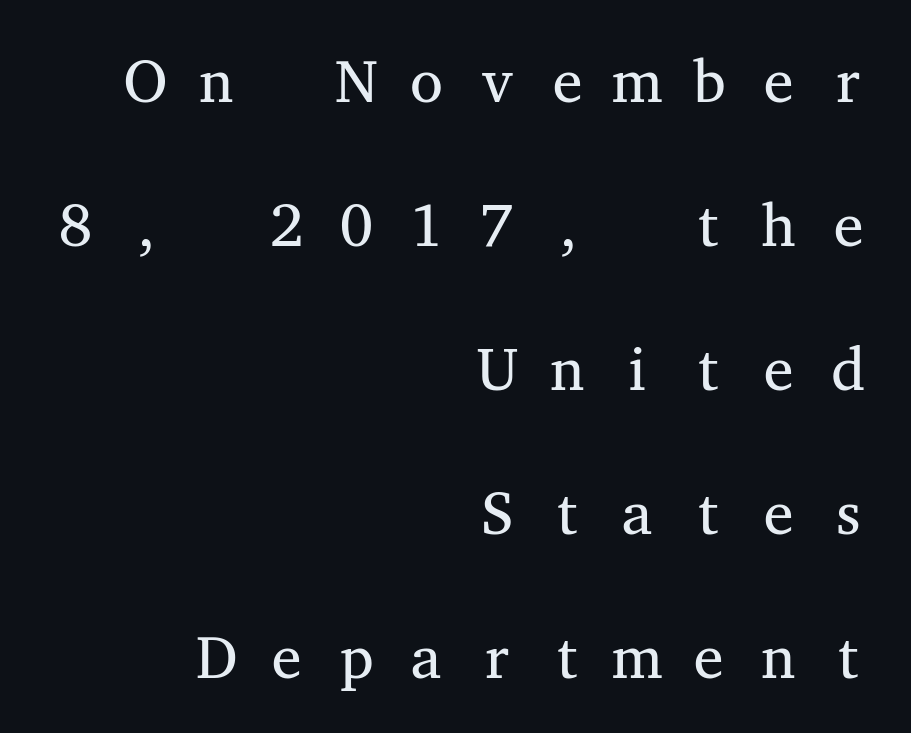
Q: Is the text bold? A: No.
Q: Is the text italic (slanted)? A: No, it is upright.
Q: Is the typeface a serif or a sans-serif typeface? A: Serif.
Q: Is the text underlined? A: No.
Q: How is the paragraph aligned? A: Right-aligned.
Q: Is the spacing between letters normal or unusually wide? A: Unusually wide.
Q: Is the spacing between lines tight, normal or loose? A: Loose.
Q: Width (condensed, normal, or wide)? A: Wide.
Q: Stroke contrast? A: Medium.
Q: x-height? A: Medium.
Q: Monospaced? A: Yes.
